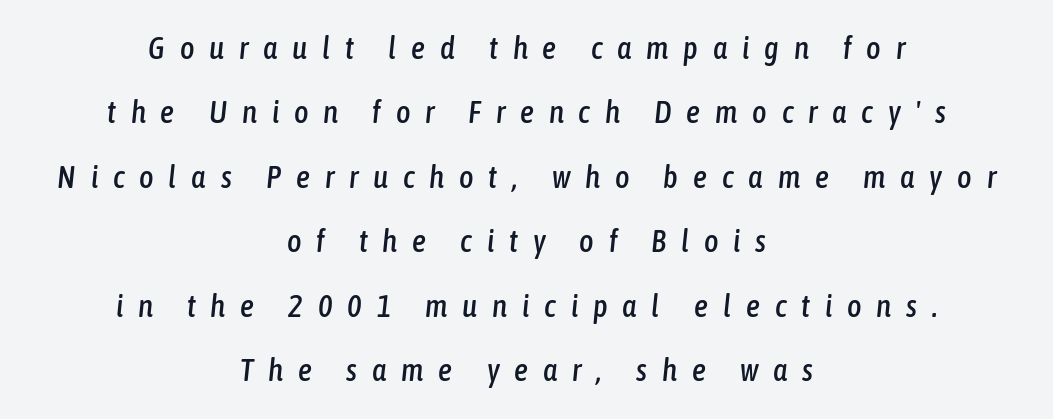
The horizontal fit of the characters is loose and conspicuously gappy. Characters are canted at an angle relative to the baseline's perpendicular. Think of a printed novel: that variable character pitch is what you see here. Check under the words: just untouched page. Typeset on center — no edge is straight.
